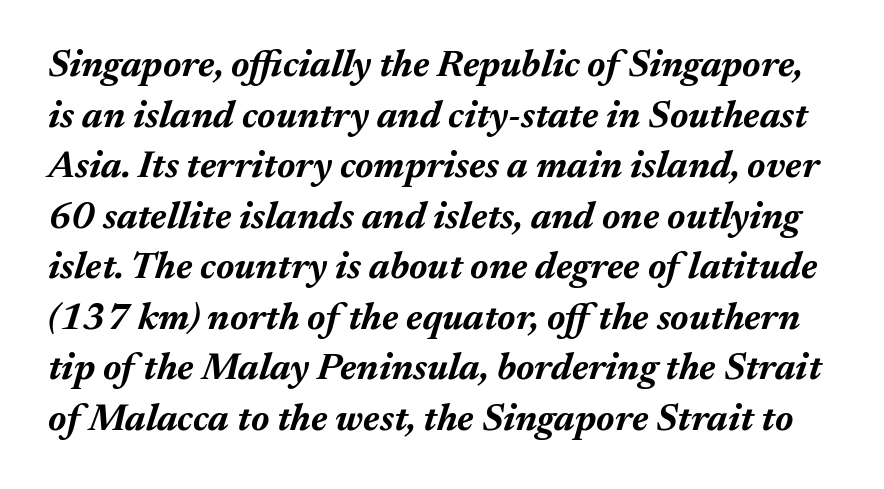
Q: Is the text bold? A: Yes.
Q: Is the text italic (slanted)? A: Yes, it leans right by about 17 degrees.
Q: Is the text underlined? A: No.
Q: Is the spacing between letters normal or unusually wide? A: Normal.
Q: Is the spacing between lines tight, normal or loose? A: Normal.
Q: Width (condensed, normal, or wide)? A: Normal.
Q: Stroke contrast? A: Medium.
Q: x-height? A: Medium.
Q: Monospaced? A: No.
